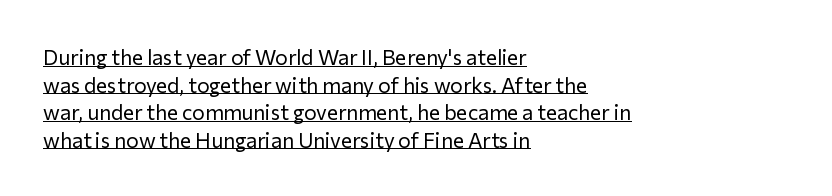
Q: Is the text bold? A: No.
Q: Is the text italic (slanted)? A: No, it is upright.
Q: Is the text underlined? A: Yes.
Q: How is the paragraph aligned? A: Left-aligned.
Q: Is the spacing between letters normal or unusually wide? A: Normal.
Q: Is the spacing between lines tight, normal or loose? A: Normal.
